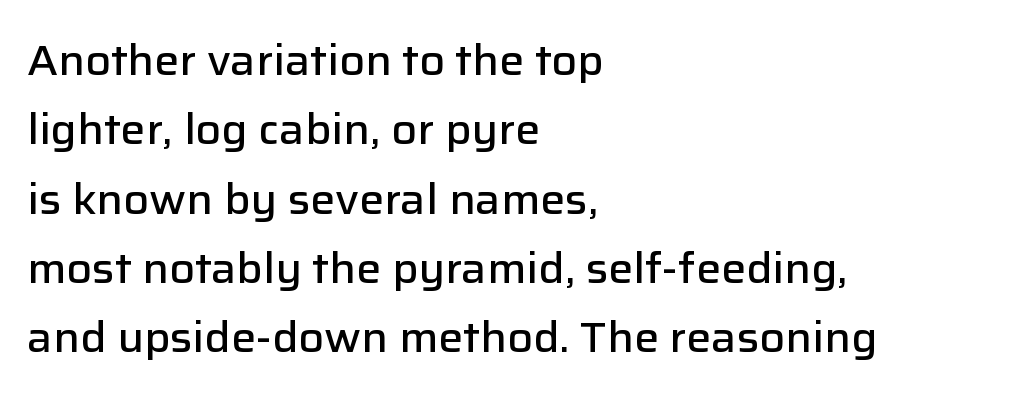
The image shows 42 px semibold sans-serif type, upright; set left-aligned, normal line spacing (1.65x), normal letter spacing, not underlined; low stroke contrast and a medium x-height.
